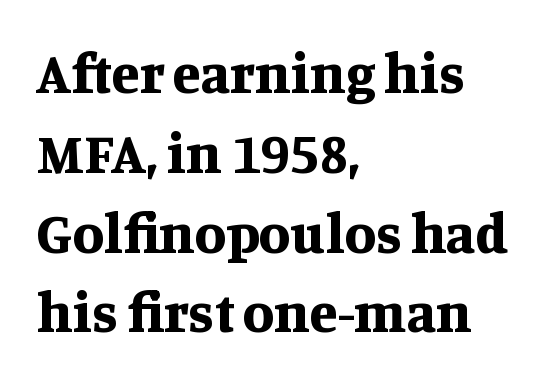
{"serif": "yes", "italic": "no", "bold": "yes", "weight": "bold", "width": "normal", "stroke_contrast": "medium", "x_height": "large", "monospaced": "no", "underline": "no", "align": "left", "line_spacing": "normal", "line_spacing_ratio": 1.4, "letter_spacing": "normal", "letter_spacing_em": 0.0, "glyph_px": 57}
